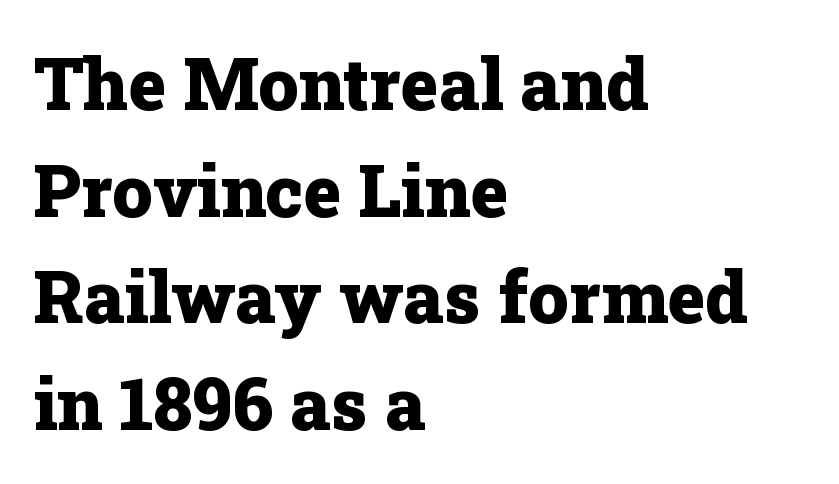
The image shows 72 px heavy serif type, upright; set left-aligned, normal line spacing (1.48x), normal letter spacing, not underlined; low stroke contrast and a medium x-height.
